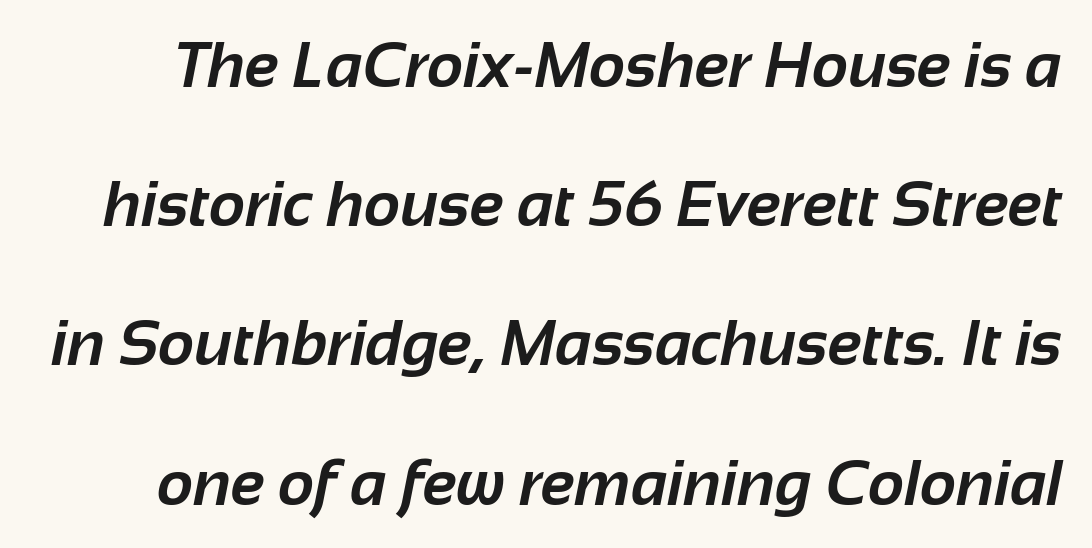
Q: Is the text bold? A: Yes.
Q: Is the typeface a serif or a sans-serif typeface? A: Sans-serif.
Q: Is the text underlined? A: No.
Q: Is the spacing between letters normal or unusually wide? A: Normal.
Q: Is the spacing between lines tight, normal or loose? A: Loose.
Q: Width (condensed, normal, or wide)? A: Normal.
Q: Stroke contrast? A: Low.
Q: x-height? A: Medium.
Q: Monospaced? A: No.
